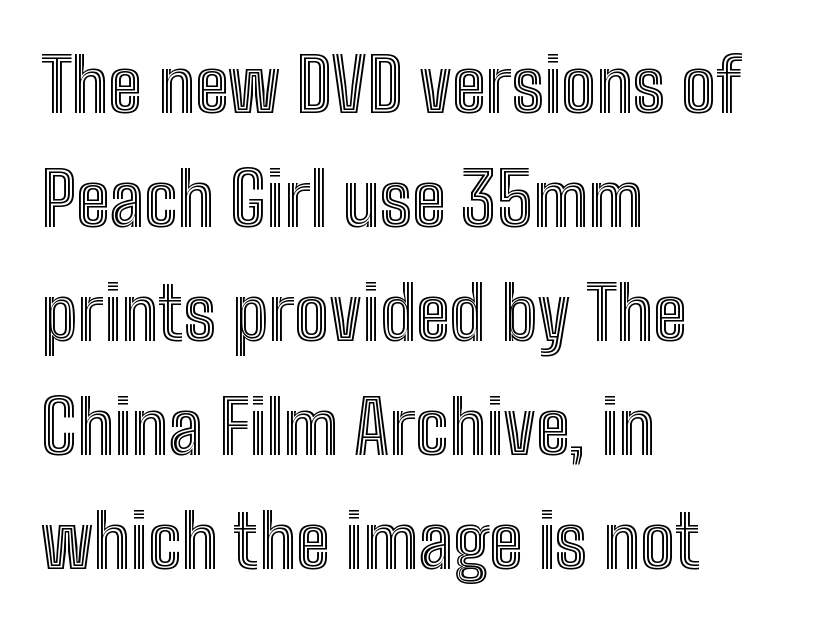
The image shows 73 px condensed type, upright; set left-aligned, normal line spacing (1.56x), normal letter spacing, not underlined; a medium x-height.
